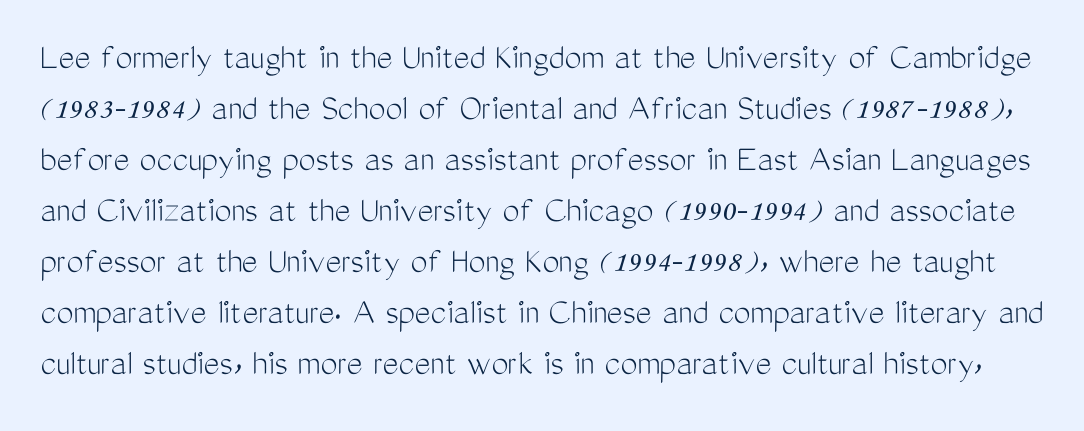
Regarding leading, the lines here are spaced in the standard way. Is this a sans? Yes — the strokes have no serifs. Weight: not bold — regular or lighter. You could call the tracking neutral — neither tight nor loose. This rendering features lettering with no underline.
